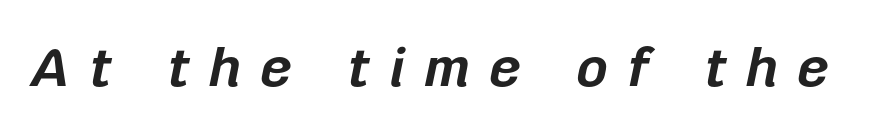
The image shows 55 px bold type, italic (leaning right); set unusually wide letter spacing (+0.35 em), not underlined; low stroke contrast and a medium x-height.
